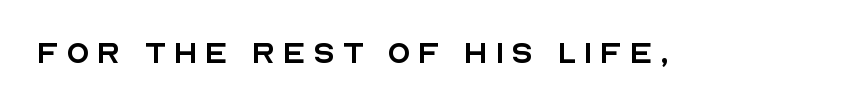
{"serif": "no", "italic": "no", "bold": "no", "weight": "regular", "width": "normal", "x_height": "large", "monospaced": "no", "underline": "no", "glyph_px": 38}
